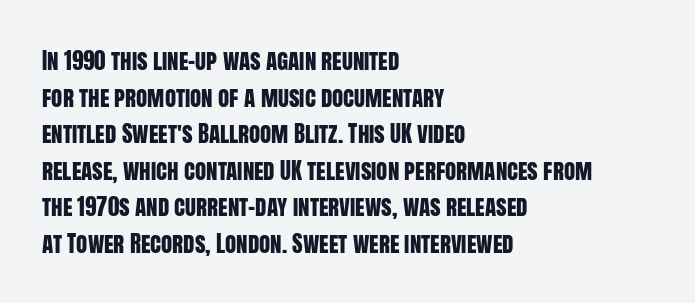
Q: Is the text italic (slanted)? A: No, it is upright.
Q: Is the text underlined? A: No.
Q: How is the paragraph aligned? A: Left-aligned.
Q: Is the spacing between letters normal or unusually wide? A: Normal.
Q: Is the spacing between lines tight, normal or loose? A: Normal.
